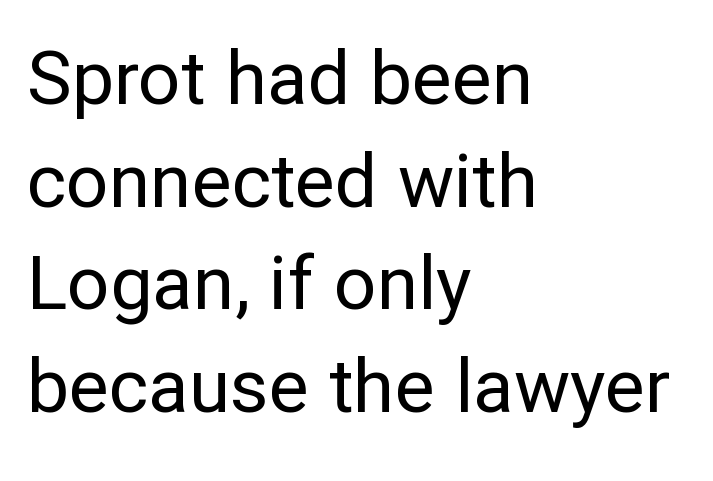
{"serif": "no", "italic": "no", "bold": "no", "weight": "regular", "width": "normal", "stroke_contrast": "low", "x_height": "medium", "monospaced": "no", "underline": "no", "align": "left", "line_spacing": "normal", "line_spacing_ratio": 1.37, "letter_spacing": "normal", "letter_spacing_em": 0.0, "glyph_px": 75}
